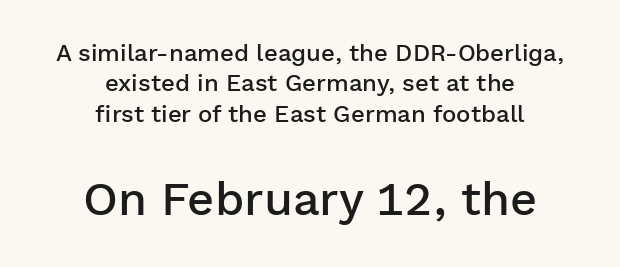
The image shows 47 px semibold sans-serif type, upright; set centered, normal line spacing (1.27x), normal letter spacing, not underlined; the second (bottom) block is 1.96x larger; low stroke contrast and a medium x-height.
